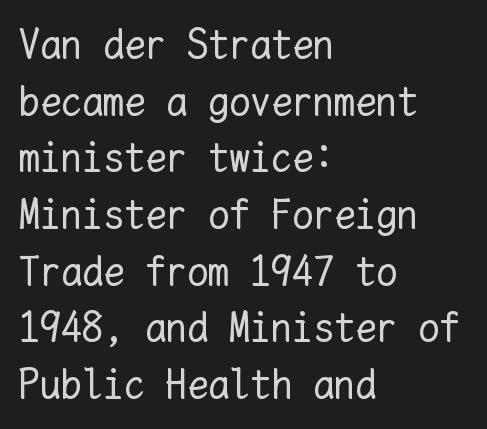
Q: Is the text bold? A: No.
Q: Is the text italic (slanted)? A: No, it is upright.
Q: Is the text underlined? A: No.
Q: How is the paragraph aligned? A: Left-aligned.
Q: Is the spacing between letters normal or unusually wide? A: Normal.
Q: Is the spacing between lines tight, normal or loose? A: Normal.
Q: Width (condensed, normal, or wide)? A: Normal.
Q: Stroke contrast? A: Low.
Q: x-height? A: Medium.
Q: Monospaced? A: Yes.
